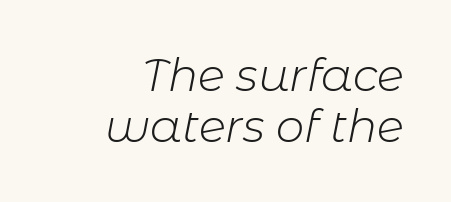
{"italic": "yes", "lean": "right", "slant_degrees": 11, "bold": "no", "weight": "light", "width": "normal", "stroke_contrast": "low", "x_height": "medium", "monospaced": "no", "underline": "no", "align": "right", "line_spacing": "tight", "line_spacing_ratio": 1.14, "letter_spacing": "normal", "letter_spacing_em": 0.0, "glyph_px": 45}
